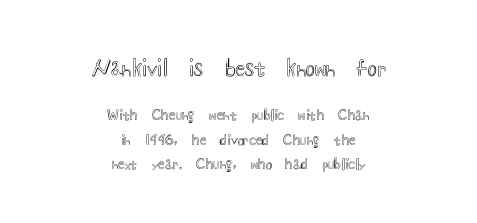
Q: Is the text italic (slanted)? A: No, it is upright.
Q: Is the text underlined? A: No.
Q: How is the paragraph aligned? A: Centered.
Q: Is the spacing between letters normal or unusually wide? A: Normal.
Q: Which block of text is set in a larger size, the first (top) or the second (bottom)? A: The first (top) one.
